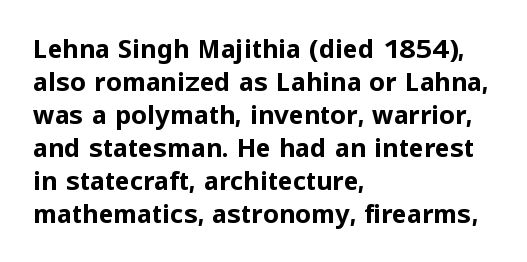
A full-strength bold gives these letters their thick strokes. The gaps between neighbouring characters are ordinary and unremarkable. The lines sit at an ordinary, default distance from one another. Descender tails drop into unmarked territory.
